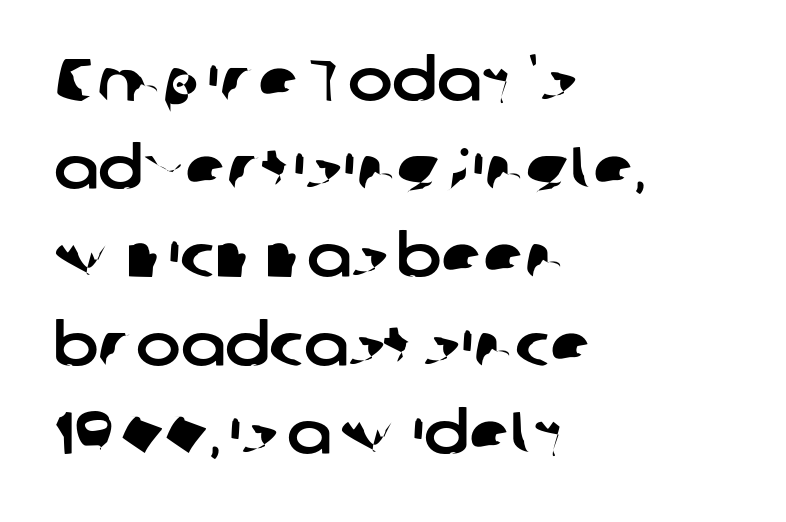
Interline gaps are of average width in this sample. You could not count columns in this text — the font is proportionally spaced. Horizontally, the lines are justified to the leading edge only. Font category for this specimen: sans-serif.
